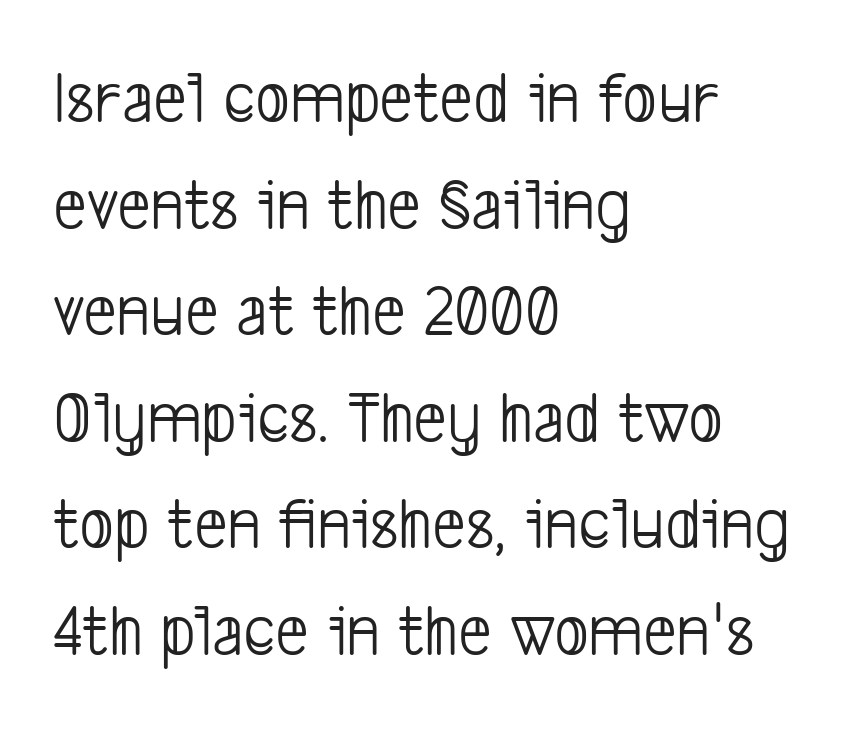
The image shows 74 px light, condensed sans-serif type; set left-aligned, normal line spacing (1.44x), normal letter spacing, not underlined; low stroke contrast and a medium x-height.
